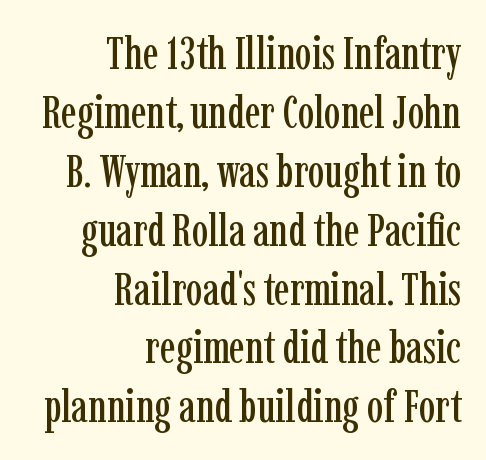
Proportional: the letters do not fall into vertical columns. Ascenders rise straight up at ninety degrees. Line endings align vertically; line beginnings do not. Examine the stroke ends and you'll spot serifs. Interline gaps are of average width in this sample.
